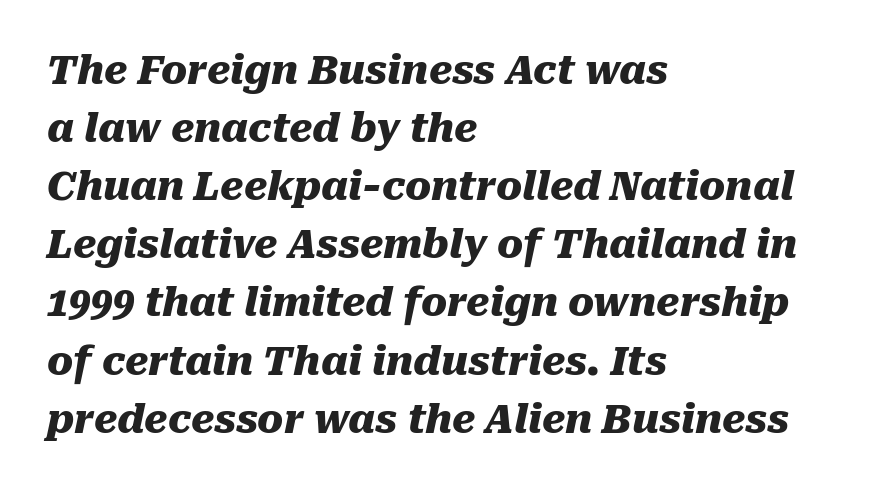
Q: Is the text bold? A: Yes.
Q: Is the text italic (slanted)? A: Yes, it leans right by about 10 degrees.
Q: Is the text underlined? A: No.
Q: How is the paragraph aligned? A: Left-aligned.
Q: Is the spacing between letters normal or unusually wide? A: Normal.
Q: Is the spacing between lines tight, normal or loose? A: Normal.
Q: Width (condensed, normal, or wide)? A: Normal.
Q: Stroke contrast? A: Medium.
Q: x-height? A: Medium.
Q: Monospaced? A: No.
